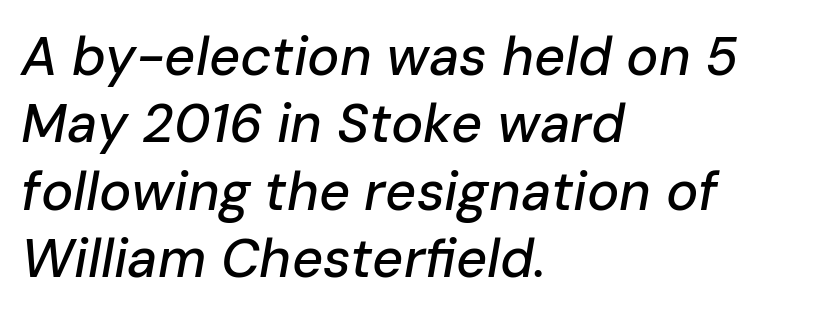
Default kerning and tracking; the words read as compact shapes. Each letter keeps its own natural width here, so spacing adapts to shape. Would a proofreader flag this as italicized? Yes. Whoever set this chose a conventional vertical rhythm. Words float on clear page, feet unadorned. If you drew a ruler down the left edge, every line would touch it.
